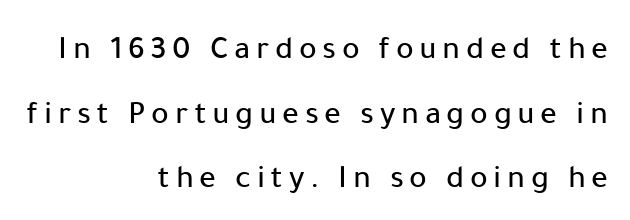
Successive baselines arrive slowly, with a big drop between each. Note the varied advance widths — an 'i' is clearly narrower than an 'm'. A typesetter would mark this as roman, not italic. Beneath every word, the page is bare. Every row of glyphs terminates at an identical x-position on the right. The characters display no serif detailing; their extremities are plain.
